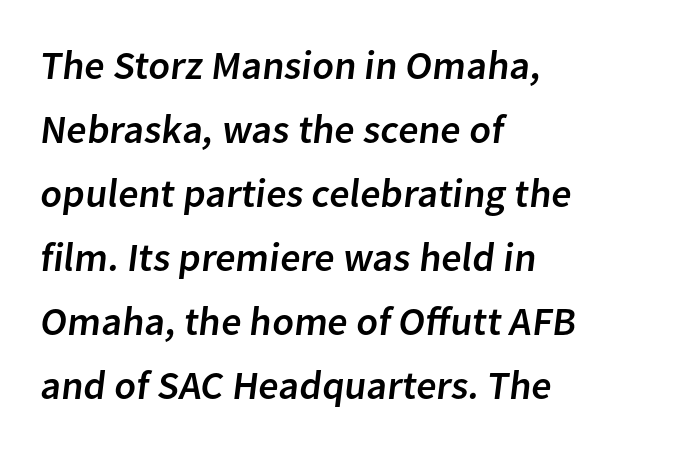
The image shows 40 px sans-serif type; set left-aligned, normal line spacing (1.6x), normal letter spacing, not underlined; low stroke contrast and a medium x-height.
